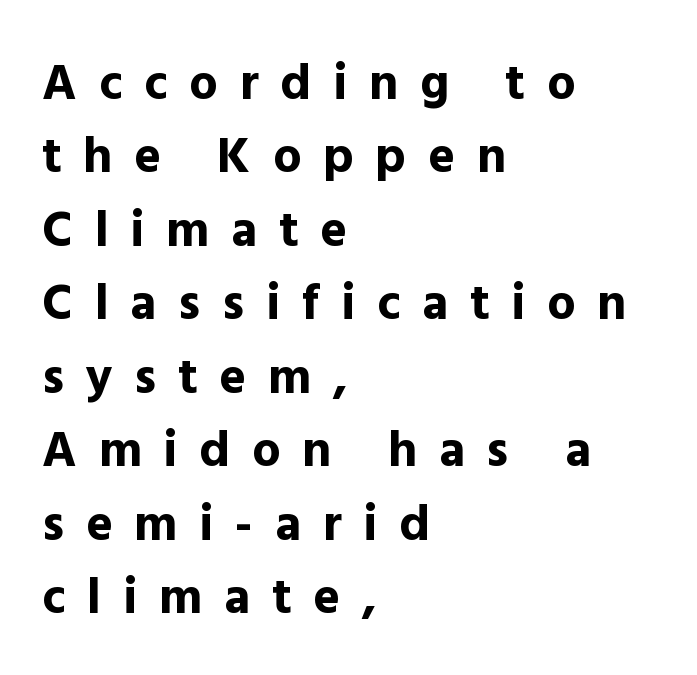
The image shows 50 px bold sans-serif type, upright; set left-aligned, normal line spacing (1.47x), unusually wide letter spacing (+0.44 em), not underlined; a medium x-height.
